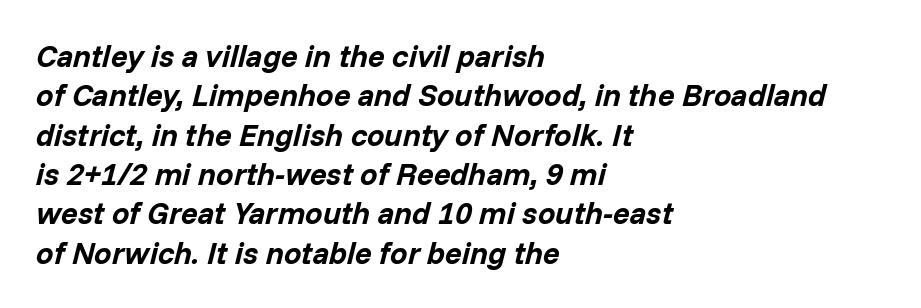
Looks like regular typesetting: each glyph gets only the width it needs. Alignment: flush left. What stands out about the letter spacing? Nothing — it is the standard amount. The typography opts for an oblique posture over an upright one. The space beneath each line is pristine and unruled. The face used here has the dense, thick strokes of a bold.
